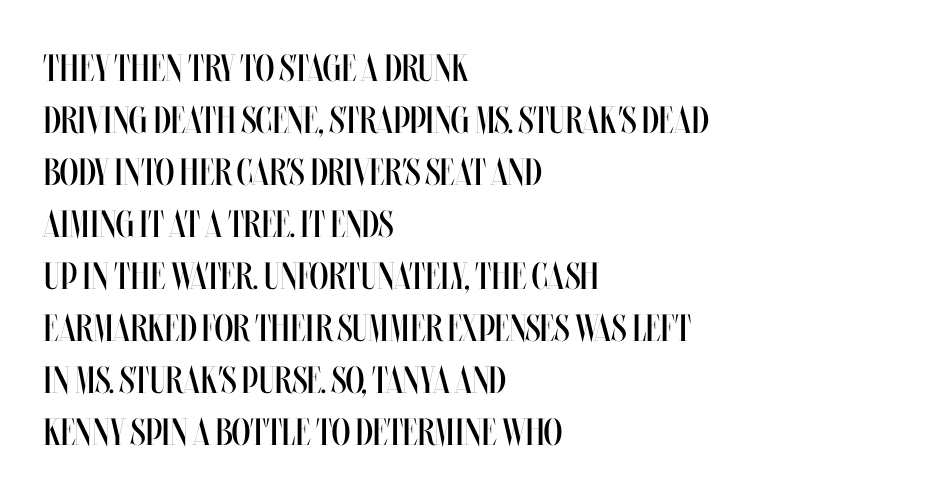
{"italic": "no", "bold": "no", "weight": "regular", "width": "condensed", "stroke_contrast": "medium", "x_height": "large", "monospaced": "no", "underline": "no", "align": "left", "line_spacing": "normal", "line_spacing_ratio": 1.37, "letter_spacing": "normal", "letter_spacing_em": 0.0, "glyph_px": 38}
